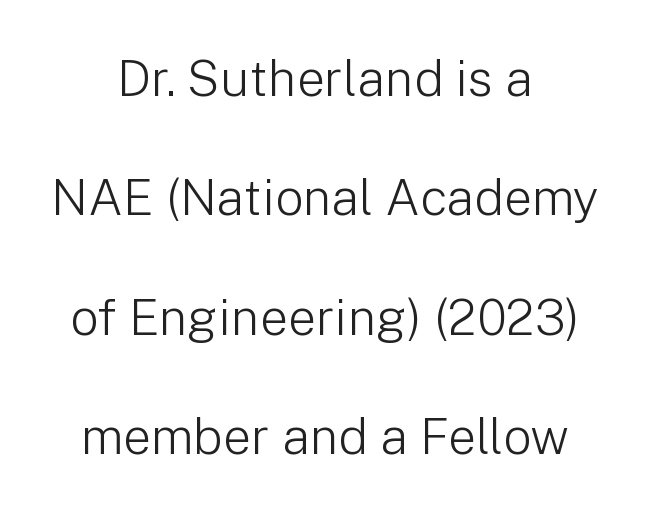
{"serif": "no", "italic": "no", "bold": "no", "weight": "light", "width": "normal", "stroke_contrast": "low", "x_height": "medium", "monospaced": "no", "underline": "no", "align": "center", "line_spacing": "loose", "line_spacing_ratio": 2.39, "letter_spacing": "normal", "letter_spacing_em": 0.0, "glyph_px": 50}
